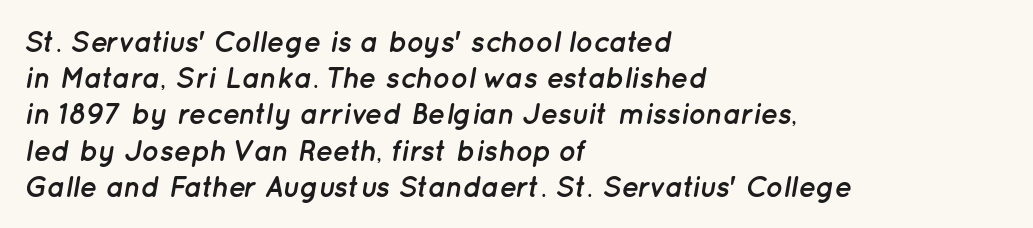
Q: Is the text bold? A: Yes.
Q: Is the text italic (slanted)? A: Yes, it leans right by about 12 degrees.
Q: Is the text underlined? A: No.
Q: How is the paragraph aligned? A: Left-aligned.
Q: Is the spacing between letters normal or unusually wide? A: Normal.
Q: Is the spacing between lines tight, normal or loose? A: Normal.
Q: Width (condensed, normal, or wide)? A: Normal.
Q: Stroke contrast? A: Low.
Q: x-height? A: Medium.
Q: Monospaced? A: No.
